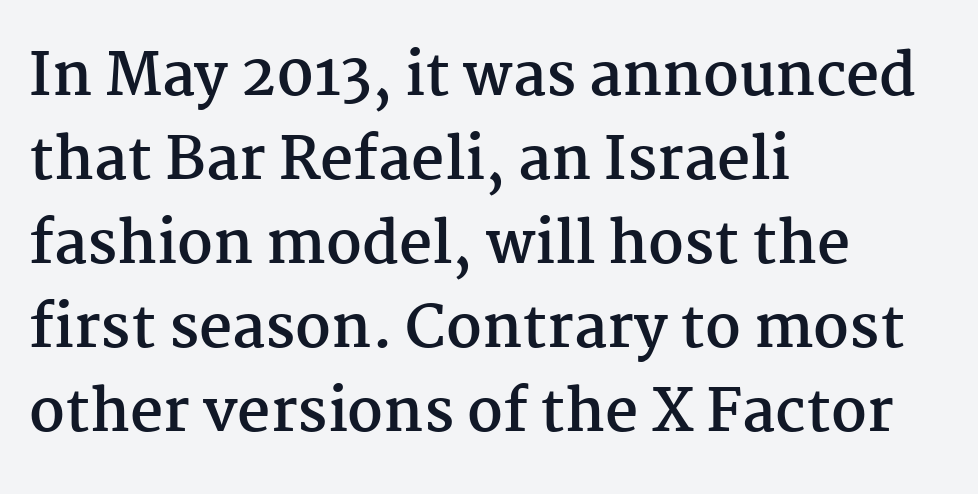
Q: Is the text bold? A: Yes.
Q: Is the text italic (slanted)? A: No, it is upright.
Q: Is the typeface a serif or a sans-serif typeface? A: Serif.
Q: Is the text underlined? A: No.
Q: How is the paragraph aligned? A: Left-aligned.
Q: Is the spacing between letters normal or unusually wide? A: Normal.
Q: Is the spacing between lines tight, normal or loose? A: Normal.
Q: Width (condensed, normal, or wide)? A: Normal.
Q: Stroke contrast? A: Medium.
Q: x-height? A: Medium.
Q: Monospaced? A: No.
